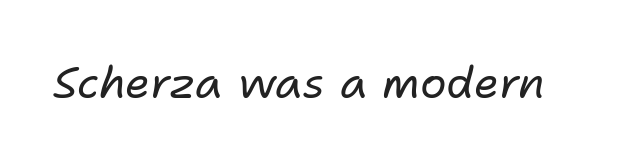
The image shows 44 px regular-weight type, italic (leaning right); set normal letter spacing, not underlined; low stroke contrast and a medium x-height.
